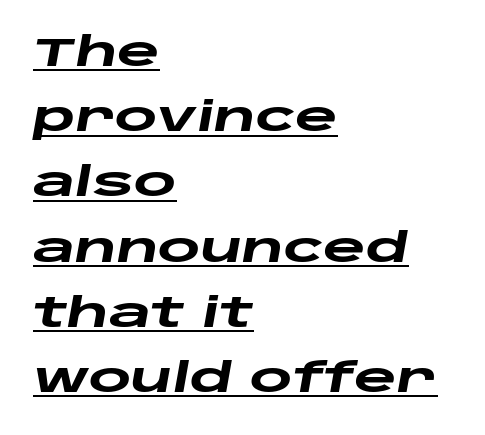
The strokes are fattened all the way to bold. Characters are canted at an angle relative to the baseline's perpendicular. If you measured baseline to baseline, you'd find a middling distance. Line beginnings align vertically; line endings do not. Words appear dense and cohesive because spacing is normal.
